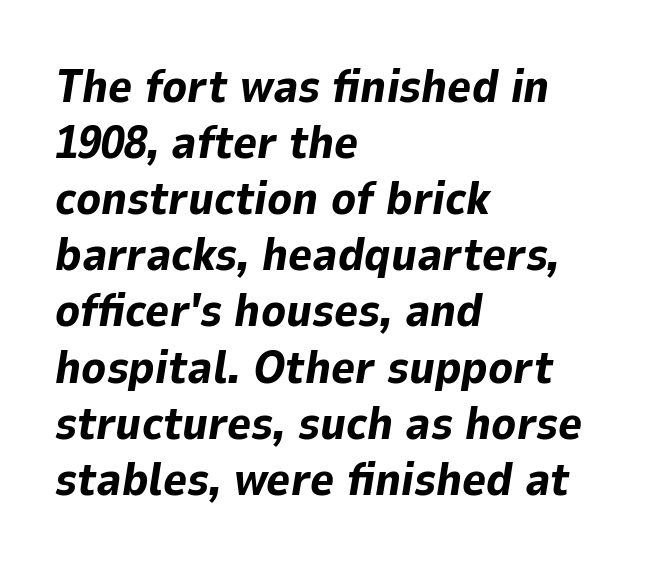
Leftover space on each line is placed entirely after the last word. Glance below the letters and you will spot only blank space. Character widths vary here, with narrow letters taking less room than wide ones. You can tell it's italic because the verticals aren't actually vertical. Observe the ordinary spacing: letters are neighbours, not strangers. What weight is shown? A full bold with thick strokes.
